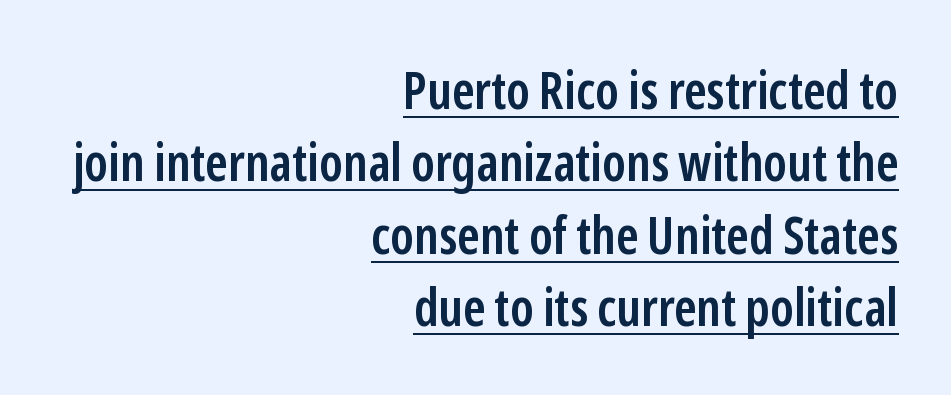
Underline: present. Casual observation: everything's shoved over to the right. You could not count columns in this text — the font is proportionally spaced. Ascenders rise straight up at ninety degrees. The type is set solid horizontally, with unmodified tracking.
